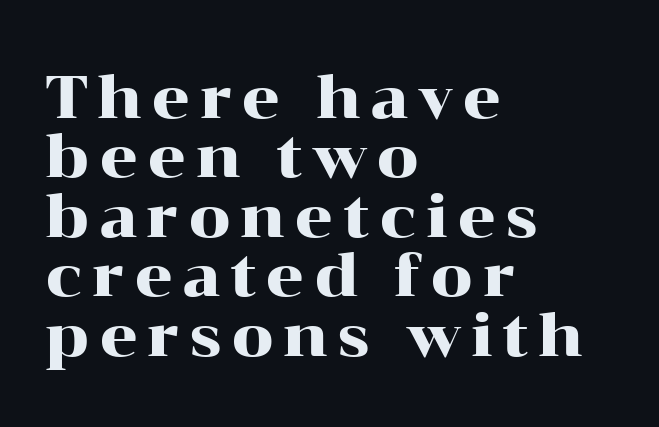
The image shows 60 px wide serif type, upright; set left-aligned, tight line spacing (0.99x), not underlined; high stroke contrast and a medium x-height.
